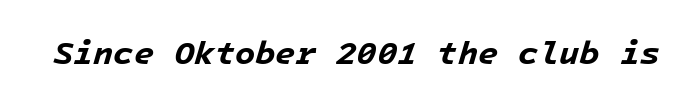
No word sits above an underline. Caption: standard tracking, unaltered. The rendering applies a slant to the glyphs. The face used here has the dense, thick strokes of a bold.
